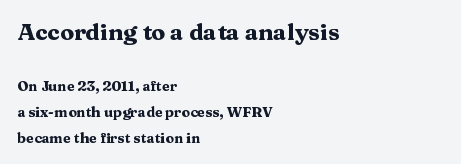
Q: Is the text bold? A: Yes.
Q: Is the text italic (slanted)? A: No, it is upright.
Q: Is the text underlined? A: No.
Q: How is the paragraph aligned? A: Left-aligned.
Q: Is the spacing between letters normal or unusually wide? A: Normal.
Q: Which block of text is set in a larger size, the first (top) or the second (bottom)? A: The first (top) one.
